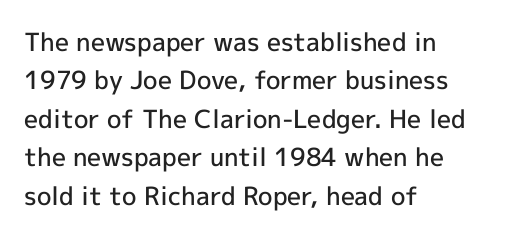
The image shows 25 px text type, upright; set left-aligned, normal line spacing (1.54x), normal letter spacing, not underlined.
